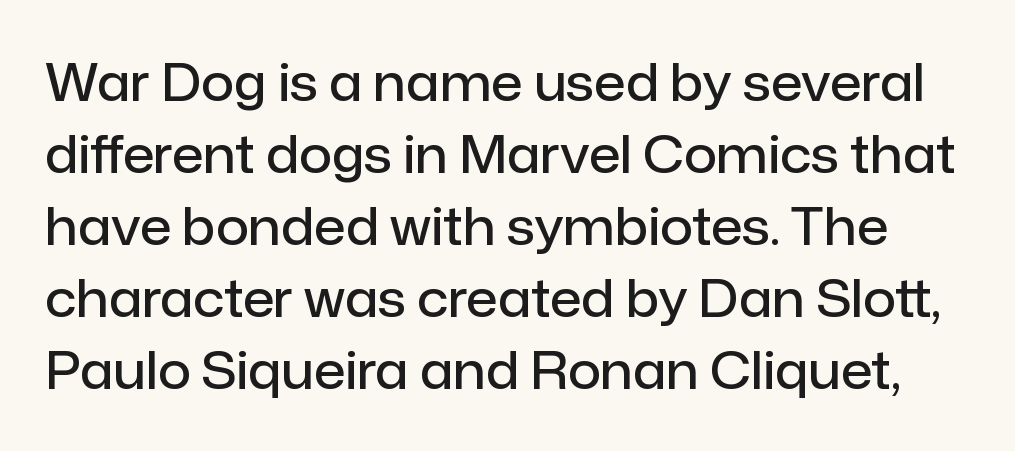
Q: Is the text bold? A: Semi-bold.
Q: Is the text italic (slanted)? A: No, it is upright.
Q: Is the typeface a serif or a sans-serif typeface? A: Sans-serif.
Q: Is the text underlined? A: No.
Q: Is the spacing between letters normal or unusually wide? A: Normal.
Q: Is the spacing between lines tight, normal or loose? A: Normal.
Q: Width (condensed, normal, or wide)? A: Normal.
Q: Stroke contrast? A: Low.
Q: x-height? A: Medium.
Q: Monospaced? A: No.
